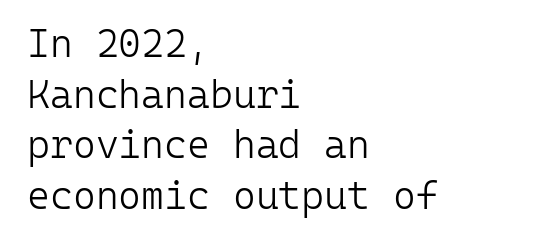
Q: Is the text bold? A: No.
Q: Is the text italic (slanted)? A: No, it is upright.
Q: Is the typeface a serif or a sans-serif typeface? A: Sans-serif.
Q: Is the text underlined? A: No.
Q: How is the paragraph aligned? A: Left-aligned.
Q: Is the spacing between letters normal or unusually wide? A: Normal.
Q: Is the spacing between lines tight, normal or loose? A: Normal.
Q: Width (condensed, normal, or wide)? A: Normal.
Q: Stroke contrast? A: Low.
Q: x-height? A: Medium.
Q: Monospaced? A: Yes.
